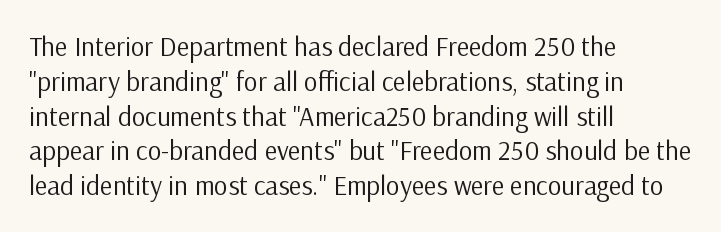
This sample keeps an unexceptional amount of space between lines. Characters remain perfectly vertical along every line. The gap between lines stays unmarked. Is this a heavy cut? Hardly; it is regular or lighter.
